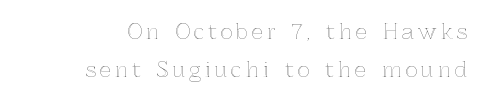
Leading: increased. If you drew a line through each stem, it would be perfectly vertical. The type is letterspaced generously, with wide tracking. A clean baseline with only descenders dipping below it.
